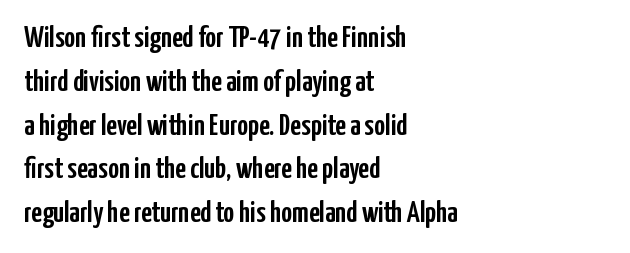
{"serif": "no", "italic": "no", "width": "condensed", "stroke_contrast": "low", "x_height": "medium", "monospaced": "no", "underline": "no", "align": "left", "line_spacing": "normal", "line_spacing_ratio": 1.46, "letter_spacing": "normal", "letter_spacing_em": 0.0, "glyph_px": 30}
